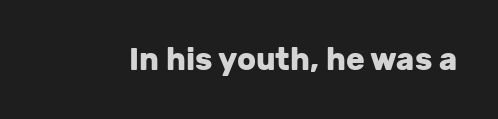
Think of a printed novel: that variable character pitch is what you see here. A roman cut, with each character standing at attention. The designer went with a sans here, leaving each stem footless. Anything drawn beneath the words? Only blank space. Characters follow at the spacing the type designer built in. The passage shown is emphatically bold.
